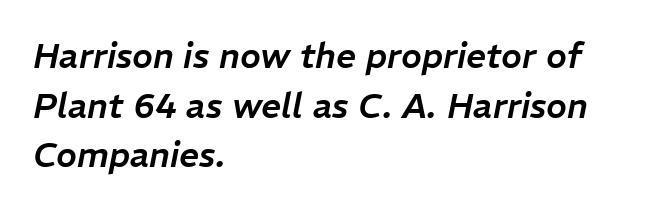
{"italic": "yes", "lean": "right", "slant_degrees": 11, "width": "normal", "stroke_contrast": "low", "x_height": "medium", "monospaced": "no", "underline": "no", "align": "left", "line_spacing": "normal", "line_spacing_ratio": 1.42, "letter_spacing": "normal", "letter_spacing_em": 0.0, "glyph_px": 35}
